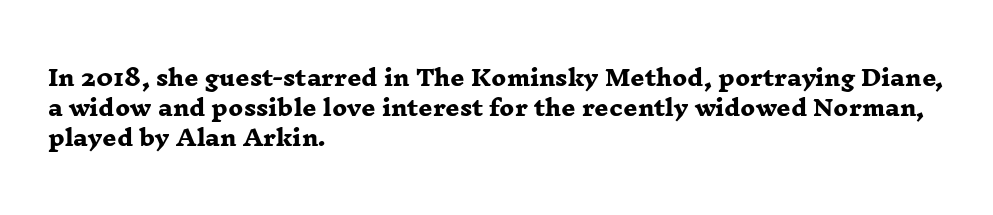
The image shows 22 px bold type; set left-aligned, normal line spacing (1.37x), normal letter spacing, not underlined.
